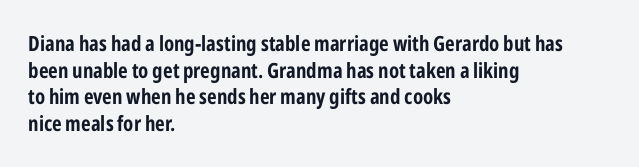
Q: Is the text bold? A: Yes.
Q: Is the text italic (slanted)? A: No, it is upright.
Q: Is the text underlined? A: No.
Q: How is the paragraph aligned? A: Left-aligned.
Q: Is the spacing between letters normal or unusually wide? A: Normal.
Q: Is the spacing between lines tight, normal or loose? A: Normal.
